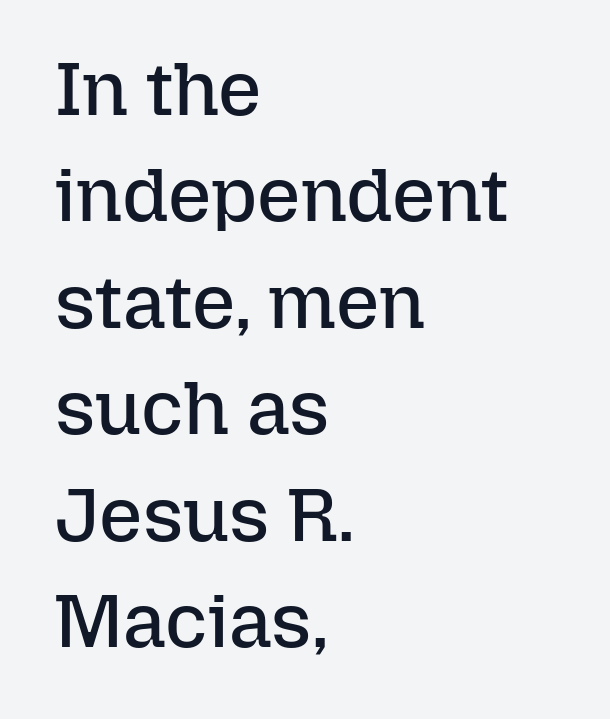
{"italic": "no", "bold": "no", "weight": "regular", "width": "normal", "stroke_contrast": "low", "x_height": "medium", "monospaced": "no", "underline": "no", "align": "left", "line_spacing": "normal", "line_spacing_ratio": 1.4, "letter_spacing": "normal", "letter_spacing_em": 0.0, "glyph_px": 76}
